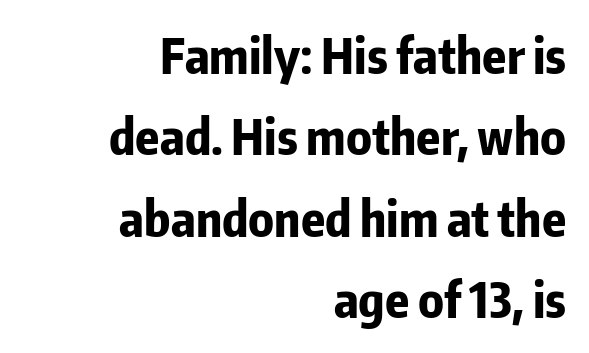
Q: Is the text bold? A: Yes.
Q: Is the text italic (slanted)? A: No, it is upright.
Q: Is the typeface a serif or a sans-serif typeface? A: Sans-serif.
Q: Is the text underlined? A: No.
Q: How is the paragraph aligned? A: Right-aligned.
Q: Is the spacing between letters normal or unusually wide? A: Normal.
Q: Is the spacing between lines tight, normal or loose? A: Normal.
Q: Width (condensed, normal, or wide)? A: Condensed.
Q: Stroke contrast? A: Low.
Q: x-height? A: Medium.
Q: Monospaced? A: No.
